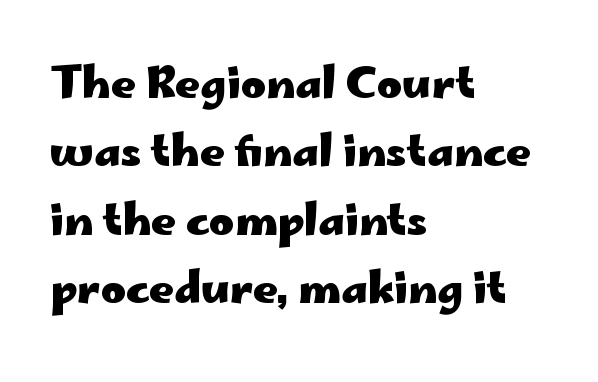
Q: Is the text bold? A: Yes.
Q: Is the text italic (slanted)? A: No, it is upright.
Q: Is the typeface a serif or a sans-serif typeface? A: Sans-serif.
Q: Is the text underlined? A: No.
Q: How is the paragraph aligned? A: Left-aligned.
Q: Is the spacing between letters normal or unusually wide? A: Normal.
Q: Is the spacing between lines tight, normal or loose? A: Normal.
Q: Width (condensed, normal, or wide)? A: Wide.
Q: Stroke contrast? A: Low.
Q: x-height? A: Small.
Q: Monospaced? A: No.
